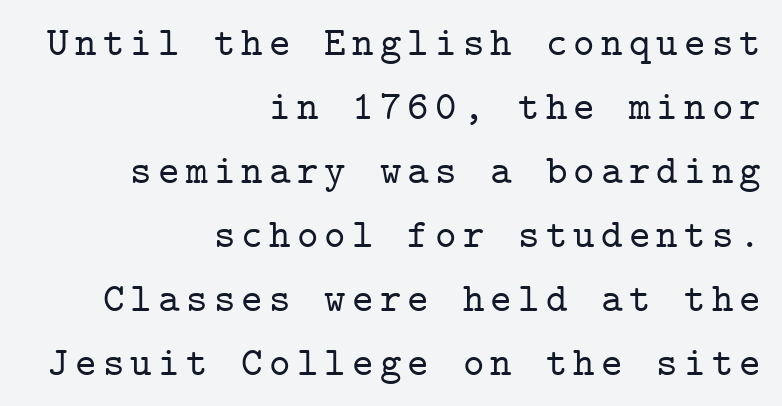
Q: Is the text italic (slanted)? A: No, it is upright.
Q: Is the typeface a serif or a sans-serif typeface? A: Serif.
Q: Is the text underlined? A: No.
Q: How is the paragraph aligned? A: Right-aligned.
Q: Is the spacing between lines tight, normal or loose? A: Normal.
Q: Width (condensed, normal, or wide)? A: Normal.
Q: Stroke contrast? A: Low.
Q: x-height? A: Medium.
Q: Monospaced? A: Yes.
